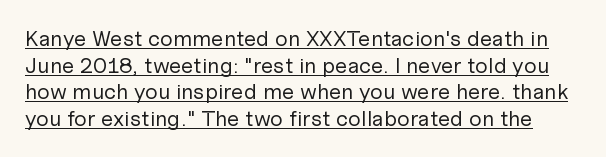
The image shows 22 px text type, upright; set line spacing 1.21x, normal letter spacing, underlined.
